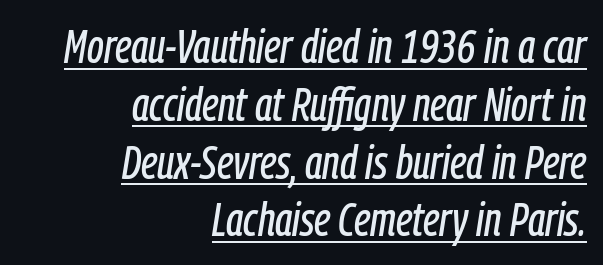
Q: Is the text italic (slanted)? A: Yes, it leans right by about 9 degrees.
Q: Is the text underlined? A: Yes.
Q: How is the paragraph aligned? A: Right-aligned.
Q: Is the spacing between letters normal or unusually wide? A: Normal.
Q: Width (condensed, normal, or wide)? A: Condensed.
Q: Stroke contrast? A: Low.
Q: x-height? A: Medium.
Q: Monospaced? A: No.
